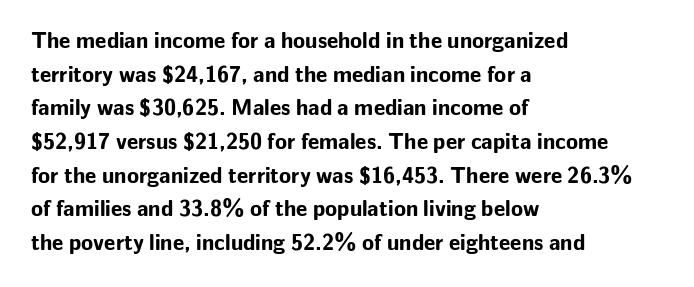
{"italic": "no", "bold": "yes", "underline": "no", "align": "left", "line_spacing": "normal", "line_spacing_ratio": 1.53, "letter_spacing": "normal", "letter_spacing_em": 0.0, "glyph_px": 22}
